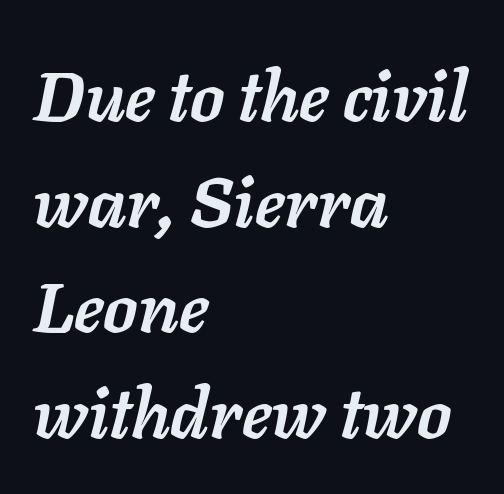
{"italic": "yes", "lean": "right", "slant_degrees": 11, "bold": "yes", "weight": "semibold", "width": "normal", "stroke_contrast": "low", "x_height": "medium", "monospaced": "no", "underline": "no", "align": "left", "line_spacing": "normal", "line_spacing_ratio": 1.51, "letter_spacing": "normal", "letter_spacing_em": 0.0, "glyph_px": 70}
